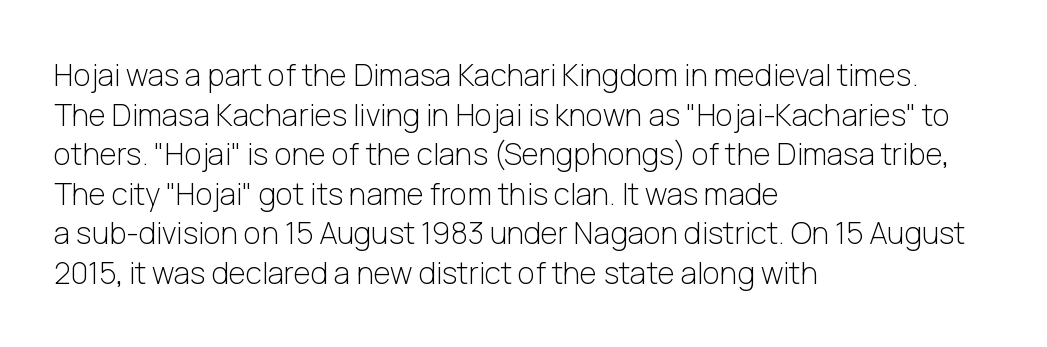
The image shows 30 px light sans-serif type, upright; set left-aligned, normal line spacing (1.32x), normal letter spacing, not underlined; low stroke contrast and a medium x-height.
